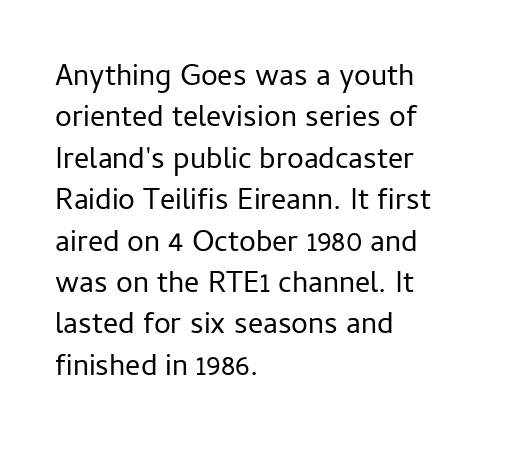
The image shows 30 px regular-weight sans-serif type, upright; set left-aligned, normal line spacing (1.38x), normal letter spacing, not underlined; low stroke contrast and a medium x-height.
